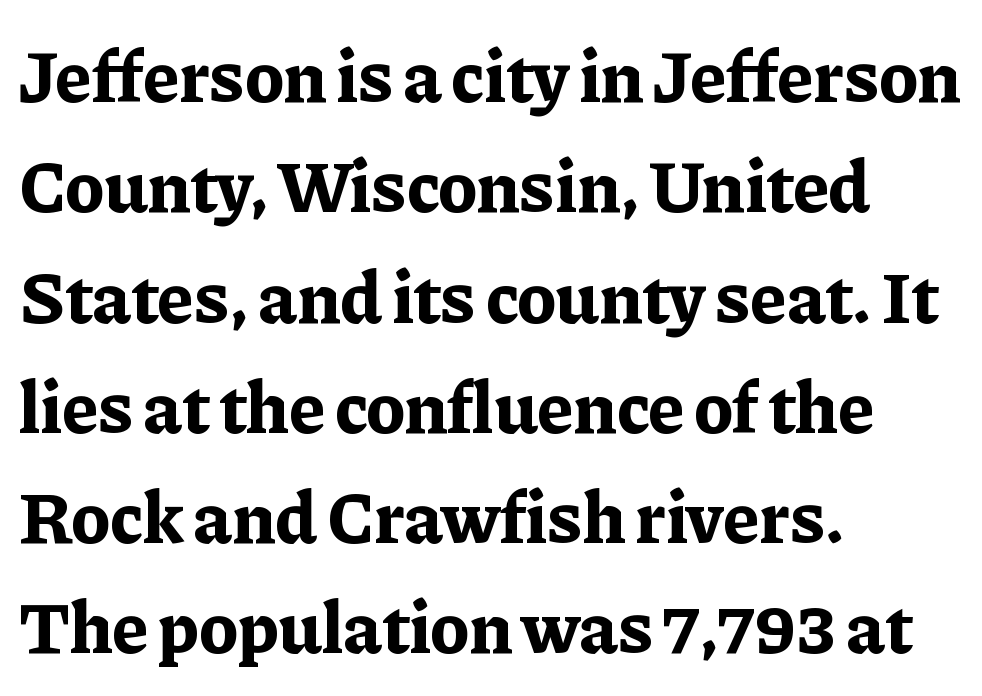
The image shows 74 px bold serif type, upright; set left-aligned, normal line spacing (1.49x), normal letter spacing, not underlined; low stroke contrast and a medium x-height.
